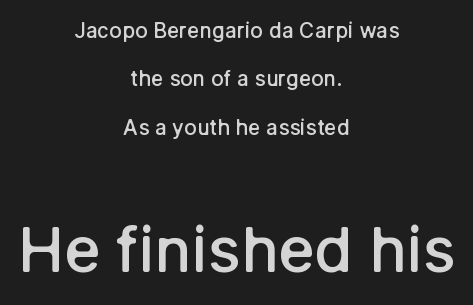
The foot of each line stays bare and open. The letters stand straight up with perfectly vertical stems. A centered setting, common on invitations and titles, is used for this passage. The strokes are fattened partway — semibold, not bold. Typesetter's note — lower block bumped up in size, upper block left smaller. This sample uses plain, unmodified letter spacing.
